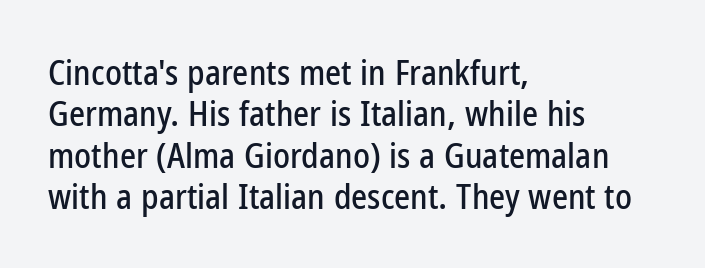
Q: Is the text italic (slanted)? A: No, it is upright.
Q: Is the typeface a serif or a sans-serif typeface? A: Sans-serif.
Q: Is the text underlined? A: No.
Q: How is the paragraph aligned? A: Left-aligned.
Q: Is the spacing between letters normal or unusually wide? A: Normal.
Q: Width (condensed, normal, or wide)? A: Condensed.
Q: Stroke contrast? A: Low.
Q: x-height? A: Medium.
Q: Monospaced? A: No.
